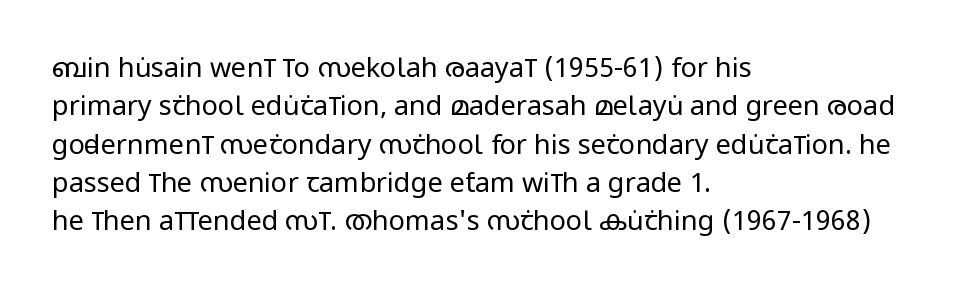
Every row of glyphs begins at an identical x-position on the left. A roman cut, with each character standing at attention. Does the leading feel generous? No, just average. The tracking reads as untouched default to a designer's eye.
